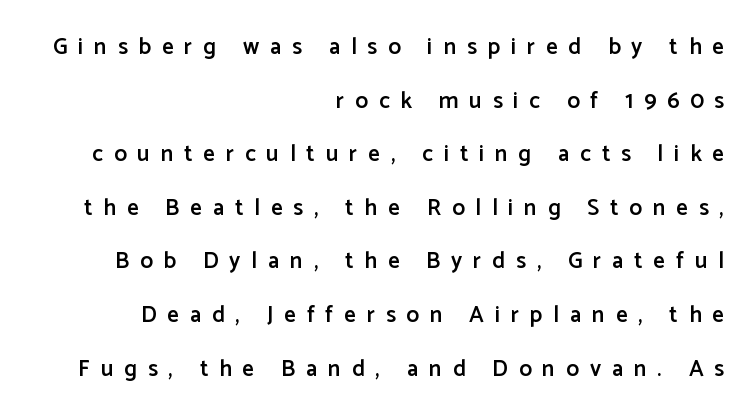
{"italic": "no", "bold": "semi", "underline": "no", "align": "right", "line_spacing": "loose", "line_spacing_ratio": 2.33, "letter_spacing": "wide", "letter_spacing_em": 0.47, "glyph_px": 23}
